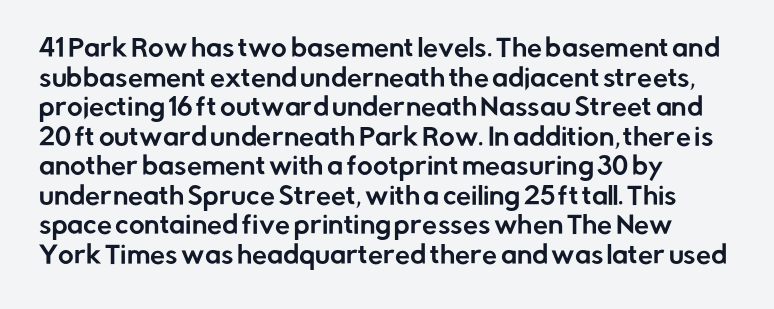
The image shows 24 px text type, upright; set left-aligned, line spacing 1.23x, normal letter spacing, not underlined.
